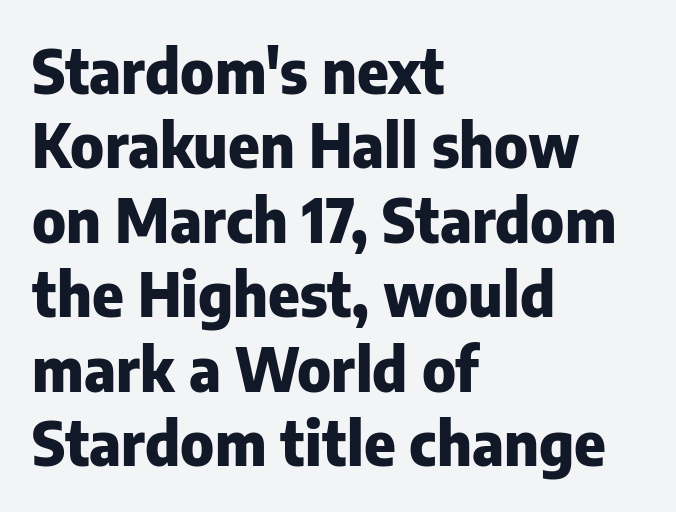
{"serif": "no", "italic": "no", "bold": "yes", "weight": "heavy", "width": "normal", "stroke_contrast": "low", "x_height": "medium", "monospaced": "no", "underline": "no", "align": "left", "line_spacing_ratio": 1.24, "letter_spacing": "normal", "letter_spacing_em": 0.0, "glyph_px": 60}
